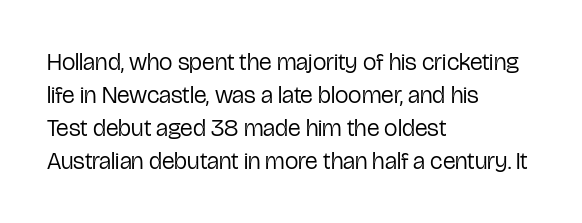
Q: Is the text bold? A: No.
Q: Is the text italic (slanted)? A: No, it is upright.
Q: Is the text underlined? A: No.
Q: How is the paragraph aligned? A: Left-aligned.
Q: Is the spacing between letters normal or unusually wide? A: Normal.
Q: Is the spacing between lines tight, normal or loose? A: Normal.
